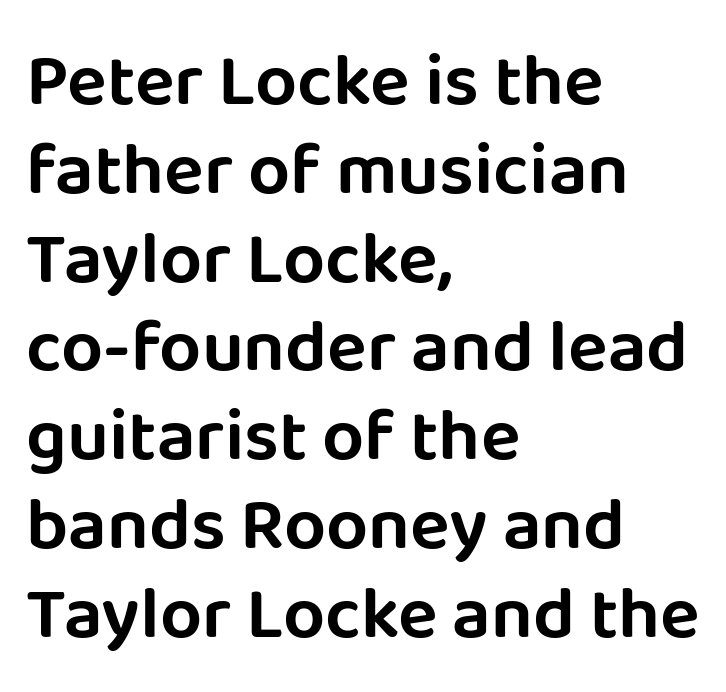
{"serif": "no", "italic": "no", "width": "normal", "stroke_contrast": "low", "x_height": "large", "monospaced": "no", "underline": "no", "align": "left", "line_spacing_ratio": 1.2, "letter_spacing": "normal", "letter_spacing_em": 0.0, "glyph_px": 74}
